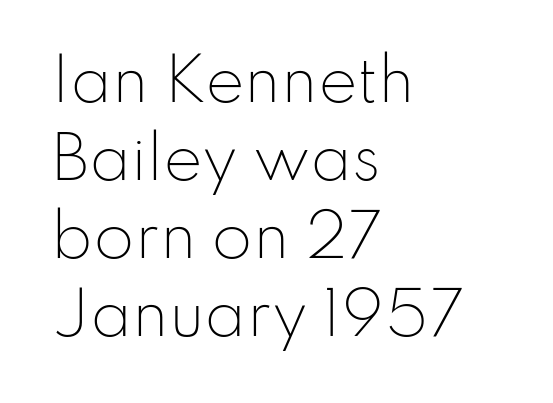
The image shows 59 px light sans-serif type, upright; set left-aligned, normal line spacing (1.32x), normal letter spacing, not underlined; low stroke contrast and a small x-height.
